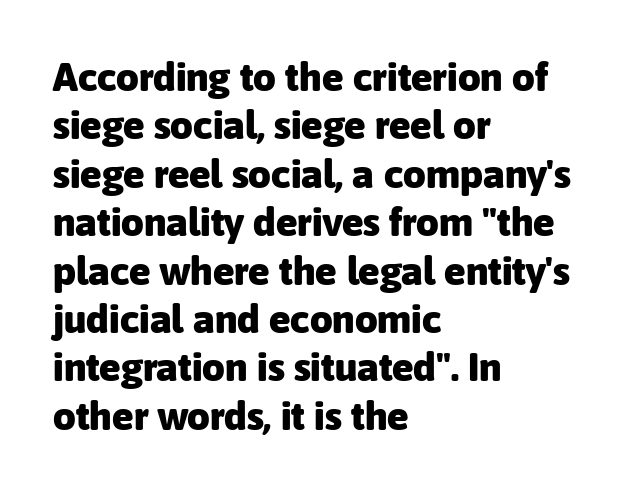
The image shows 40 px heavy sans-serif type, upright; set left-aligned, line spacing 1.21x, normal letter spacing, not underlined; low stroke contrast and a medium x-height.
